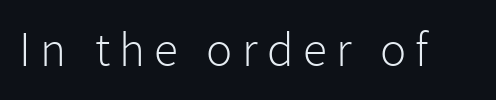
The image shows 49 px light sans-serif type, upright; set not underlined; low stroke contrast and a medium x-height.
